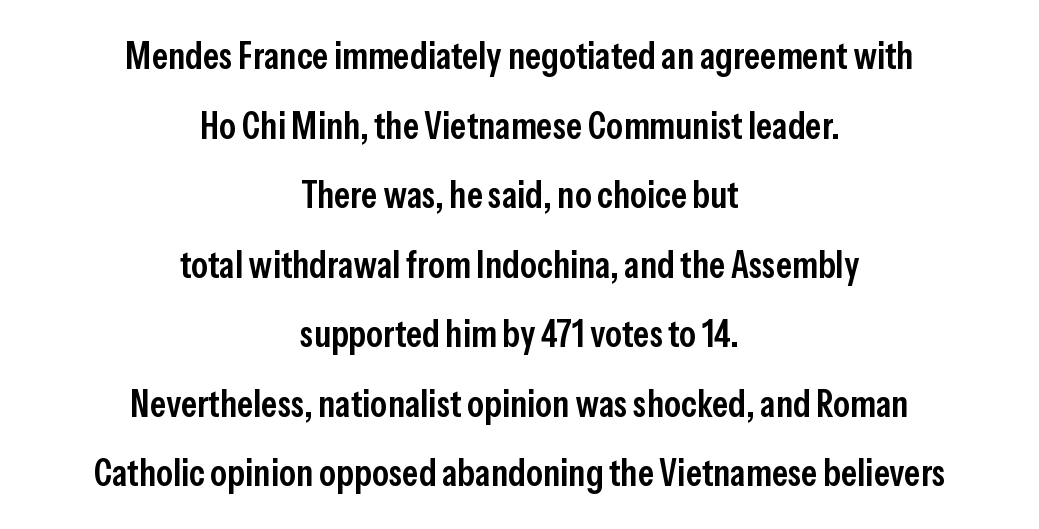
{"serif": "no", "italic": "no", "bold": "semi", "weight": "semibold", "width": "condensed", "stroke_contrast": "low", "x_height": "medium", "monospaced": "no", "underline": "no", "align": "center", "line_spacing_ratio": 1.83, "letter_spacing": "normal", "letter_spacing_em": 0.0, "glyph_px": 38}
